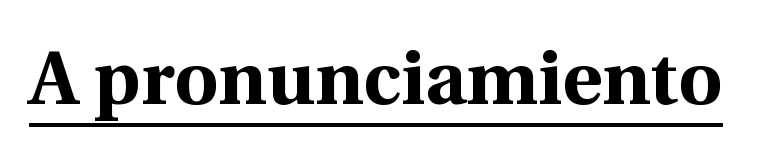
A baseline rule has been typeset under these characters. On the weight axis this lands at bold, roughly 700. Does the type have serifs? Yes, each stem ends in a small foot. Note the varied advance widths — an 'i' is clearly narrower than an 'm'. Characters follow at the spacing the type designer built in.
